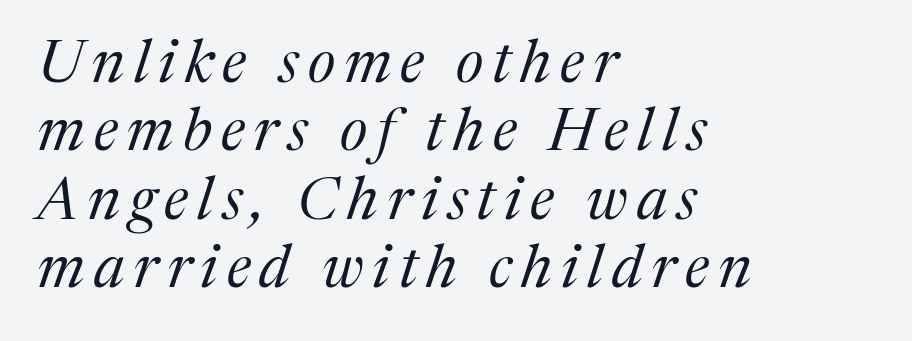
{"serif": "yes", "italic": "yes", "lean": "right", "slant_degrees": 17, "bold": "no", "weight": "regular", "width": "normal", "stroke_contrast": "medium", "x_height": "medium", "monospaced": "no", "underline": "no", "align": "left", "line_spacing": "tight", "line_spacing_ratio": 1.14, "glyph_px": 60}
